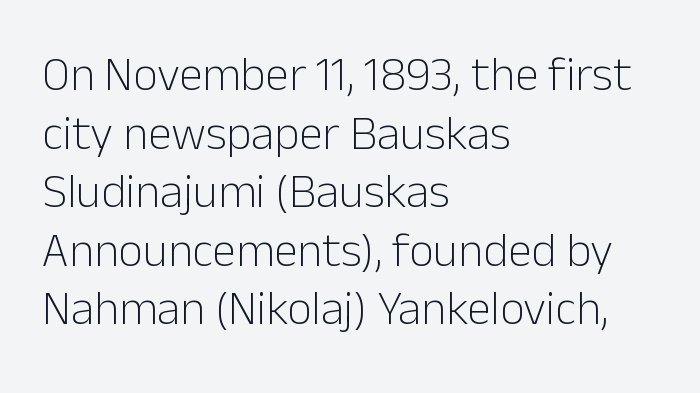
Q: Is the text bold? A: No.
Q: Is the text italic (slanted)? A: No, it is upright.
Q: Is the typeface a serif or a sans-serif typeface? A: Sans-serif.
Q: Is the text underlined? A: No.
Q: How is the paragraph aligned? A: Left-aligned.
Q: Is the spacing between letters normal or unusually wide? A: Normal.
Q: Width (condensed, normal, or wide)? A: Normal.
Q: Stroke contrast? A: Low.
Q: x-height? A: Medium.
Q: Monospaced? A: No.
